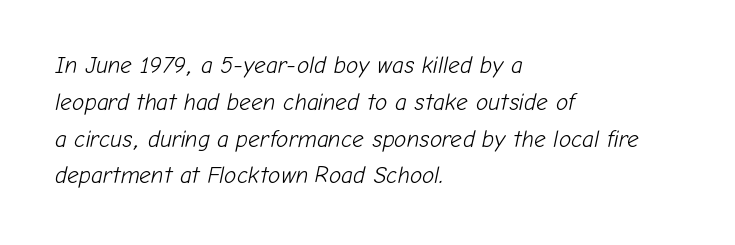
Is the type slanted? Yes — the strokes lean at a clear angle. The letters sit at their default tracking, neither squeezed nor spread. The area under the type is left untouched. The setting favours the left margin, as ordinary paragraphs usually do.
